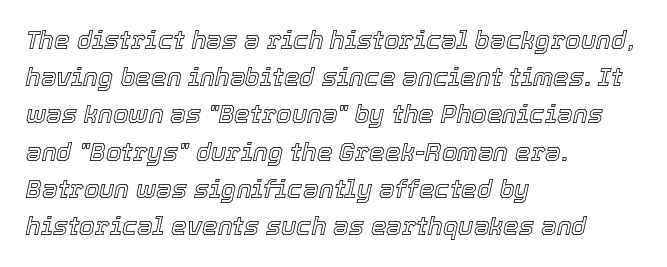
Q: Is the text italic (slanted)? A: Yes, it leans right by about 12 degrees.
Q: Is the text underlined? A: No.
Q: How is the paragraph aligned? A: Left-aligned.
Q: Is the spacing between letters normal or unusually wide? A: Normal.
Q: Is the spacing between lines tight, normal or loose? A: Normal.
